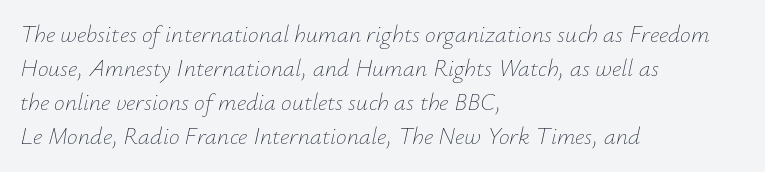
{"italic": "yes", "lean": "right", "slant_degrees": 12, "bold": "no", "underline": "no", "align": "left", "line_spacing": "normal", "line_spacing_ratio": 1.42, "letter_spacing": "normal", "letter_spacing_em": 0.0, "glyph_px": 24}
